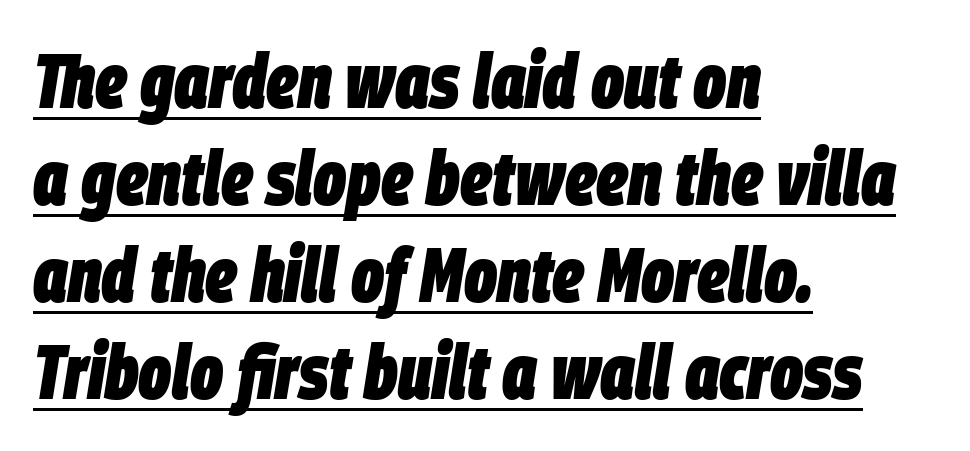
Q: Is the text bold? A: Yes.
Q: Is the text italic (slanted)? A: Yes, it leans right by about 9 degrees.
Q: Is the text underlined? A: Yes.
Q: How is the paragraph aligned? A: Left-aligned.
Q: Is the spacing between letters normal or unusually wide? A: Normal.
Q: Is the spacing between lines tight, normal or loose? A: Normal.
Q: Width (condensed, normal, or wide)? A: Condensed.
Q: Stroke contrast? A: Low.
Q: x-height? A: Large.
Q: Monospaced? A: No.
